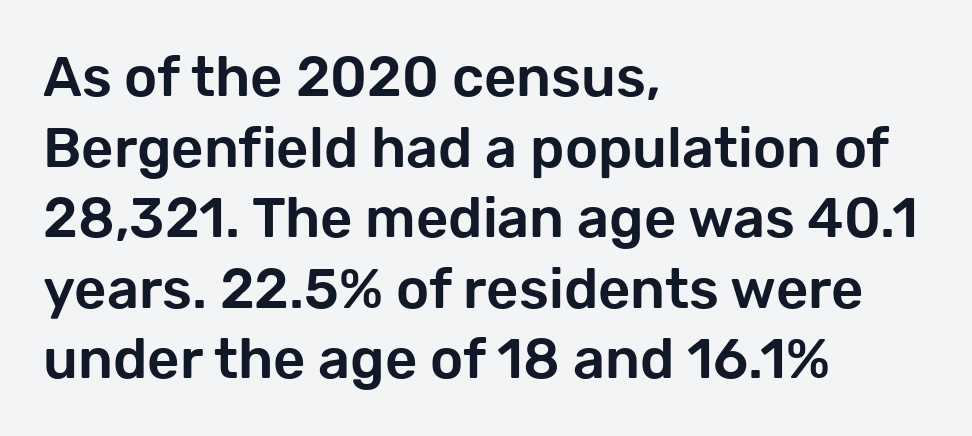
{"serif": "no", "italic": "no", "width": "normal", "stroke_contrast": "low", "x_height": "medium", "monospaced": "no", "underline": "no", "align": "left", "line_spacing": "normal", "line_spacing_ratio": 1.26, "letter_spacing": "normal", "letter_spacing_em": 0.0, "glyph_px": 56}
